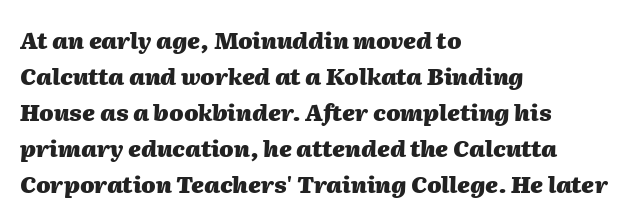
Tall strokes in this sample are angled rather than plumb. Spacing between characters is what you'd get straight out of the box. Vertically, the passage feels balanced, rows spaced as you'd expect. Type without underlining.
